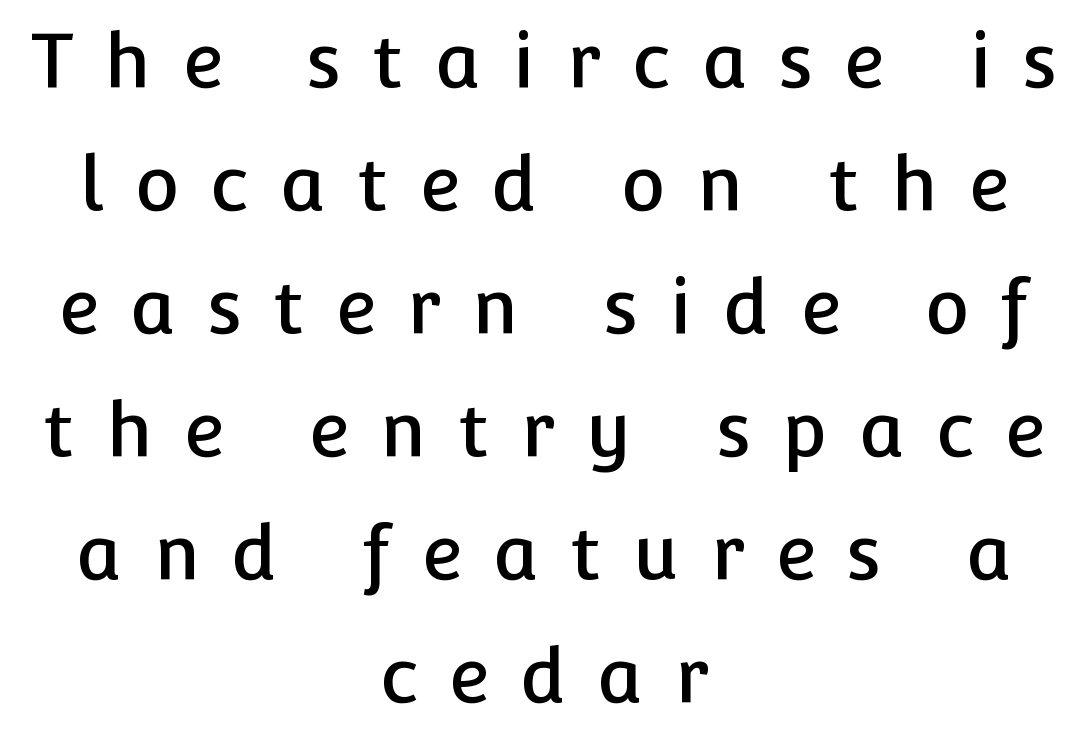
{"serif": "no", "italic": "no", "width": "normal", "stroke_contrast": "low", "x_height": "medium", "monospaced": "no", "underline": "no", "align": "center", "line_spacing": "normal", "line_spacing_ratio": 1.64, "letter_spacing": "wide", "letter_spacing_em": 0.42, "glyph_px": 75}
